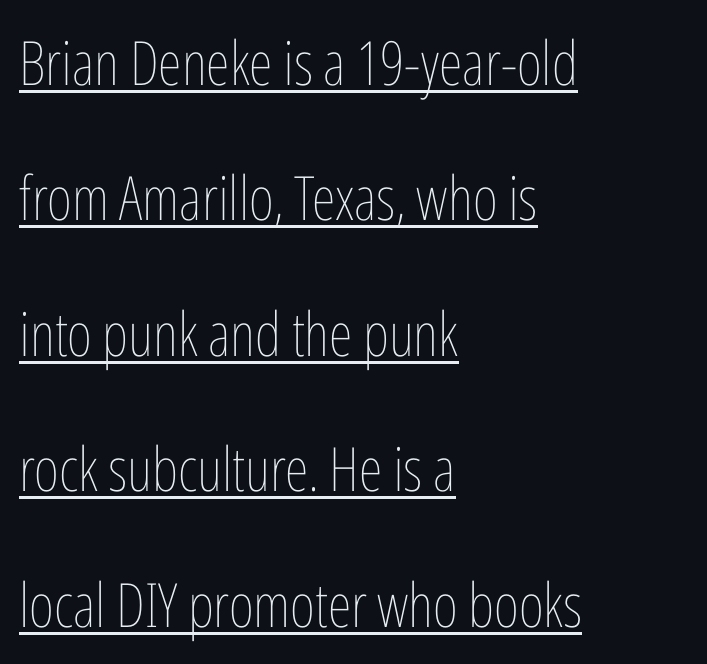
{"italic": "no", "bold": "no", "weight": "thin", "width": "condensed", "stroke_contrast": "low", "x_height": "medium", "monospaced": "no", "underline": "yes", "align": "left", "line_spacing": "loose", "line_spacing_ratio": 2.22, "letter_spacing": "normal", "letter_spacing_em": 0.0, "glyph_px": 61}
